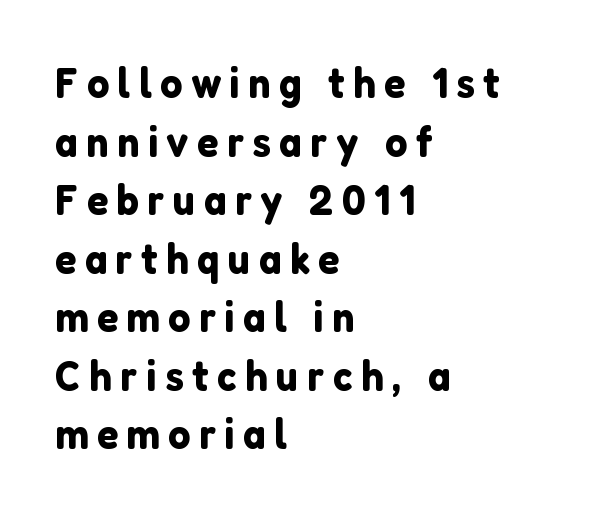
Q: Is the text italic (slanted)? A: No, it is upright.
Q: Is the typeface a serif or a sans-serif typeface? A: Sans-serif.
Q: Is the text underlined? A: No.
Q: How is the paragraph aligned? A: Left-aligned.
Q: Is the spacing between lines tight, normal or loose? A: Normal.
Q: Width (condensed, normal, or wide)? A: Normal.
Q: Stroke contrast? A: Low.
Q: x-height? A: Medium.
Q: Monospaced? A: No.
